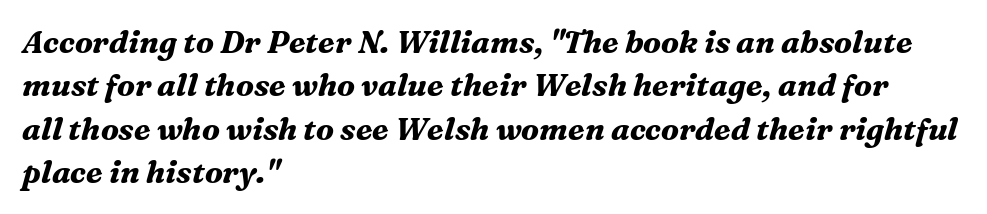
Q: Is the text bold? A: Yes.
Q: Is the text italic (slanted)? A: Yes, it leans right by about 16 degrees.
Q: Is the typeface a serif or a sans-serif typeface? A: Serif.
Q: Is the text underlined? A: No.
Q: How is the paragraph aligned? A: Left-aligned.
Q: Is the spacing between letters normal or unusually wide? A: Normal.
Q: Is the spacing between lines tight, normal or loose? A: Normal.
Q: Width (condensed, normal, or wide)? A: Normal.
Q: Stroke contrast? A: Medium.
Q: x-height? A: Medium.
Q: Monospaced? A: No.
